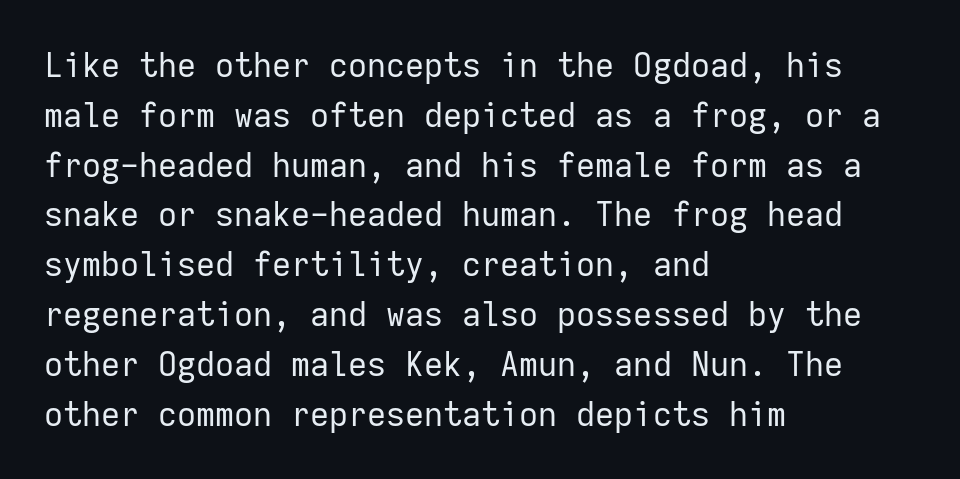
Q: Is the text bold? A: No.
Q: Is the text italic (slanted)? A: No, it is upright.
Q: Is the typeface a serif or a sans-serif typeface? A: Sans-serif.
Q: Is the text underlined? A: No.
Q: How is the paragraph aligned? A: Left-aligned.
Q: Is the spacing between letters normal or unusually wide? A: Normal.
Q: Is the spacing between lines tight, normal or loose? A: Normal.
Q: Width (condensed, normal, or wide)? A: Normal.
Q: Stroke contrast? A: Low.
Q: x-height? A: Medium.
Q: Monospaced? A: Yes.
